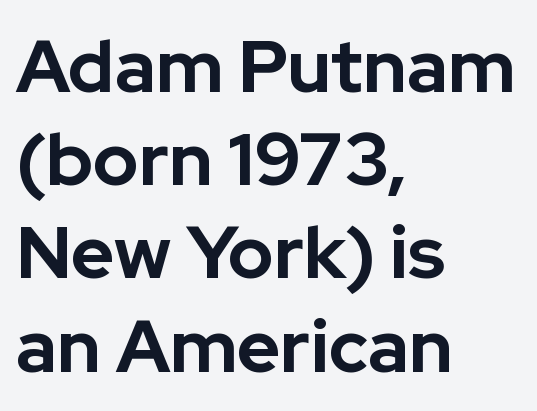
Q: Is the text bold? A: Yes.
Q: Is the text italic (slanted)? A: No, it is upright.
Q: Is the typeface a serif or a sans-serif typeface? A: Sans-serif.
Q: Is the text underlined? A: No.
Q: How is the paragraph aligned? A: Left-aligned.
Q: Is the spacing between letters normal or unusually wide? A: Normal.
Q: Is the spacing between lines tight, normal or loose? A: Normal.
Q: Width (condensed, normal, or wide)? A: Normal.
Q: Stroke contrast? A: Low.
Q: x-height? A: Medium.
Q: Monospaced? A: No.
